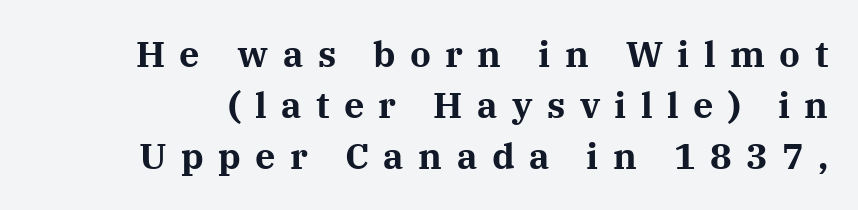
The image shows 36 px bold serif type, upright; set normal line spacing (1.42x), unusually wide letter spacing (+0.4 em), not underlined; medium stroke contrast and a medium x-height.
